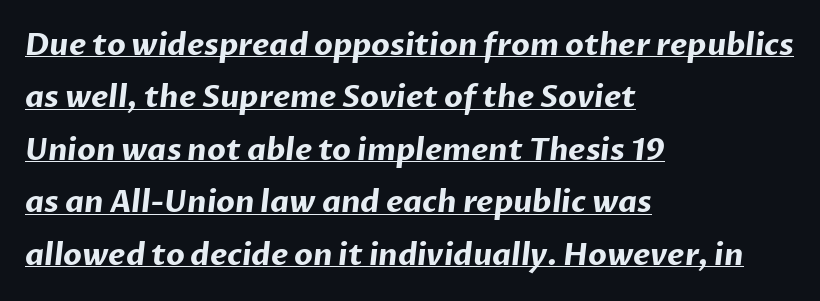
Q: Is the text bold? A: Yes.
Q: Is the typeface a serif or a sans-serif typeface? A: Sans-serif.
Q: Is the text underlined? A: Yes.
Q: How is the paragraph aligned? A: Left-aligned.
Q: Is the spacing between letters normal or unusually wide? A: Normal.
Q: Width (condensed, normal, or wide)? A: Normal.
Q: Stroke contrast? A: Low.
Q: x-height? A: Medium.
Q: Monospaced? A: No.
